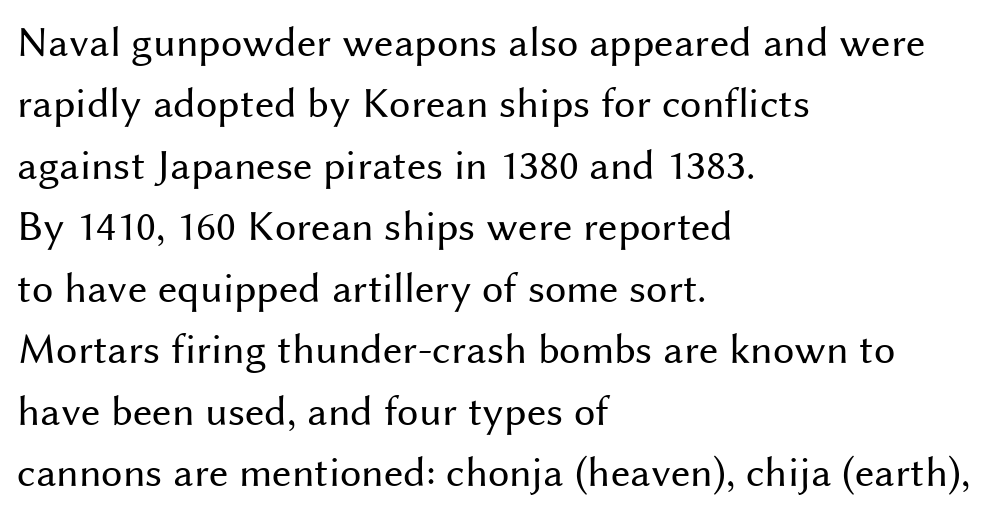
The image shows 43 px regular-weight sans-serif type, upright; set left-aligned, normal line spacing (1.43x), normal letter spacing, not underlined; medium stroke contrast and a medium x-height.
